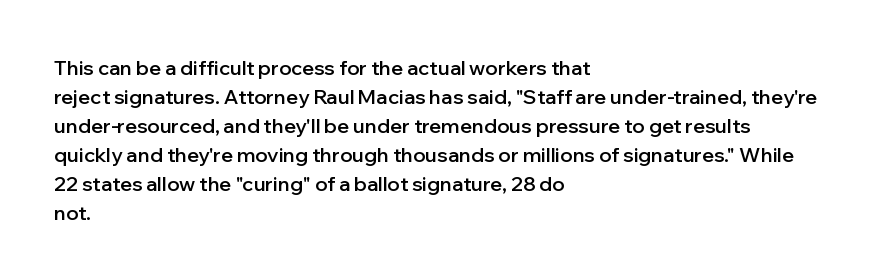
The typography opts for an upright posture over an oblique one. Descenders hang freely into open space. These lines sit exactly where default settings would place them. Stroke thickness is moderately raised; the sample reads as semibold. What stands out about the letter spacing? Nothing — it is the standard amount.
